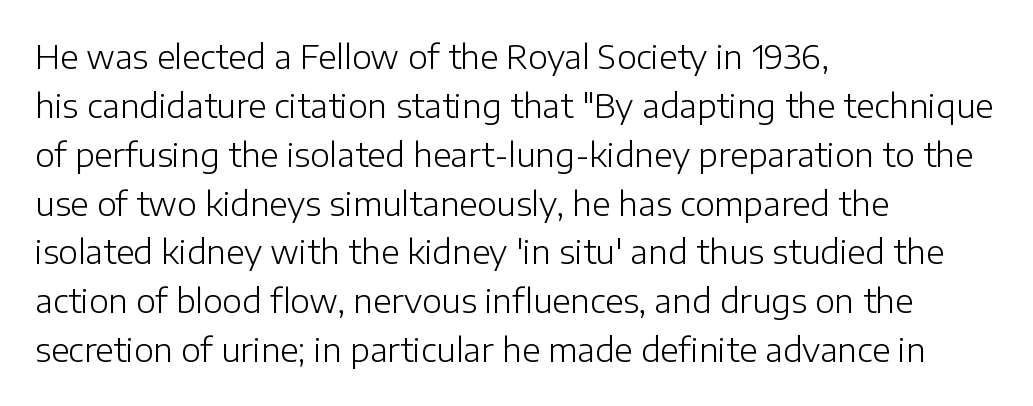
The image shows 33 px light sans-serif type, upright; set left-aligned, normal line spacing (1.48x), normal letter spacing, not underlined; low stroke contrast and a medium x-height.
